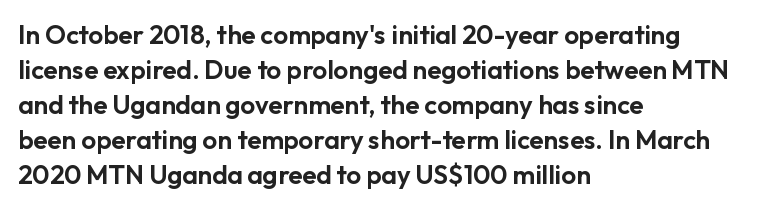
Upright lettering throughout. A classic flush-left, rag-right setting is used for this passage. Underlining? Definitely not there. The passage shown stacks its lines at a standard gap. The letterforms sit shoulder to shoulder at normal distance.
